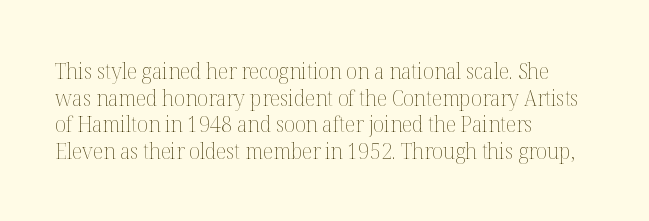
{"italic": "no", "bold": "no", "underline": "no", "align": "left", "line_spacing_ratio": 1.21, "letter_spacing": "normal", "letter_spacing_em": 0.0, "glyph_px": 22}
